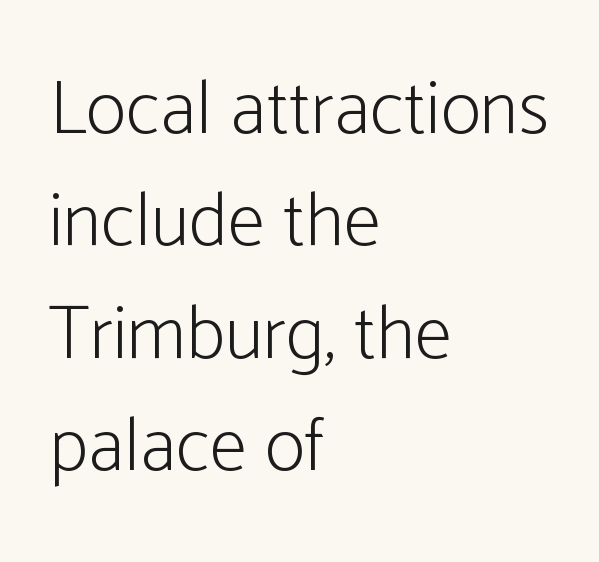
Q: Is the text bold? A: No.
Q: Is the text italic (slanted)? A: No, it is upright.
Q: Is the typeface a serif or a sans-serif typeface? A: Sans-serif.
Q: Is the text underlined? A: No.
Q: How is the paragraph aligned? A: Left-aligned.
Q: Is the spacing between letters normal or unusually wide? A: Normal.
Q: Is the spacing between lines tight, normal or loose? A: Normal.
Q: Width (condensed, normal, or wide)? A: Condensed.
Q: Stroke contrast? A: Low.
Q: x-height? A: Medium.
Q: Monospaced? A: No.
